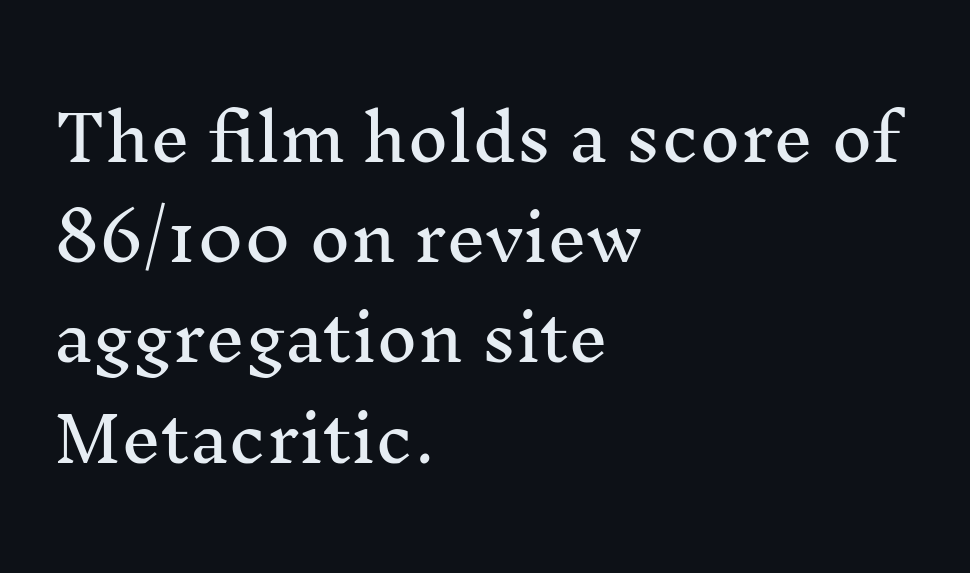
{"serif": "yes", "italic": "no", "width": "normal", "stroke_contrast": "medium", "x_height": "medium", "monospaced": "no", "underline": "no", "align": "left", "line_spacing": "normal", "line_spacing_ratio": 1.59, "letter_spacing": "normal", "letter_spacing_em": 0.0, "glyph_px": 63}
